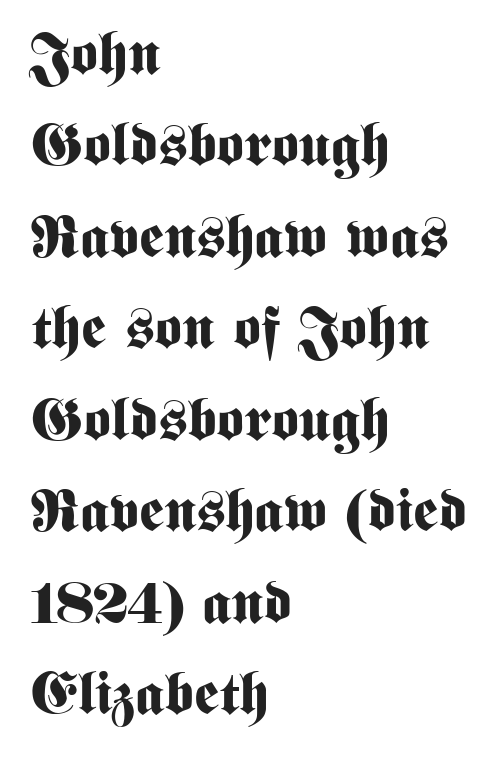
Q: Is the text bold? A: Yes.
Q: Is the text italic (slanted)? A: No, it is upright.
Q: Is the typeface a serif or a sans-serif typeface? A: Sans-serif.
Q: Is the text underlined? A: No.
Q: How is the paragraph aligned? A: Left-aligned.
Q: Is the spacing between letters normal or unusually wide? A: Normal.
Q: Is the spacing between lines tight, normal or loose? A: Normal.
Q: Width (condensed, normal, or wide)? A: Condensed.
Q: Stroke contrast? A: Medium.
Q: x-height? A: Medium.
Q: Monospaced? A: No.
